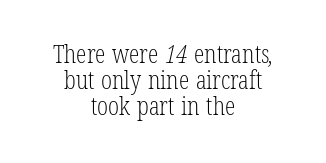
{"bold": "no", "underline": "no", "align": "center", "line_spacing": "tight", "line_spacing_ratio": 1.0, "letter_spacing": "normal", "letter_spacing_em": 0.0, "glyph_px": 26}
